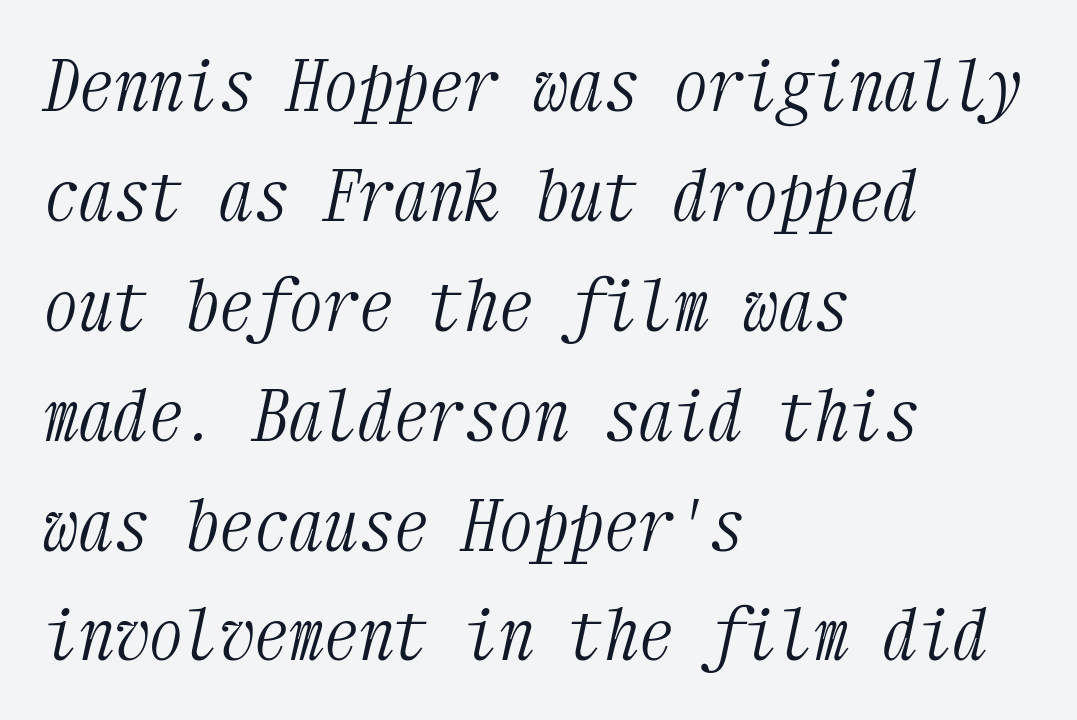
{"serif": "yes", "italic": "yes", "lean": "right", "slant_degrees": 12, "bold": "no", "weight": "light", "width": "condensed", "stroke_contrast": "medium", "x_height": "medium", "monospaced": "yes", "underline": "no", "align": "left", "line_spacing": "normal", "line_spacing_ratio": 1.57, "letter_spacing": "normal", "letter_spacing_em": 0.0, "glyph_px": 70}
